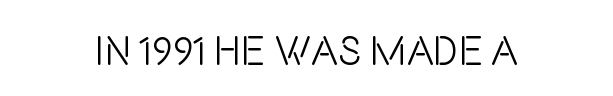
The letters stand upright; this is a roman face. Does the copy run flush right? No — it is centered line by line. The area under the type is left untouched. The characters display no serif detailing; their extremities are plain.
